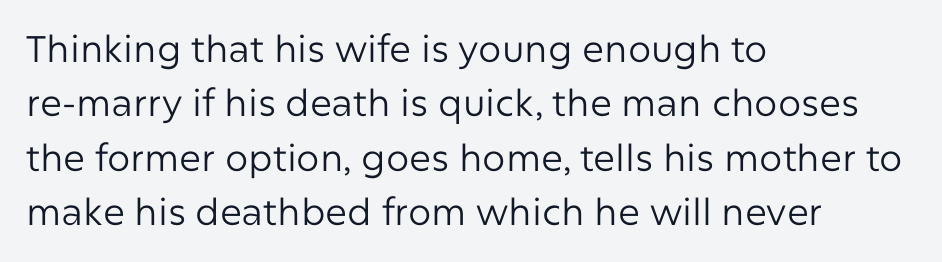
Is this a fixed-width face? No — the glyphs have proportional, varying widths. Bare-footed words on every line. Serifs: no, the terminals of the letterforms are clean. Default kerning and tracking; the words read as compact shapes. Notice how the stems are strictly vertical — no italics here.
